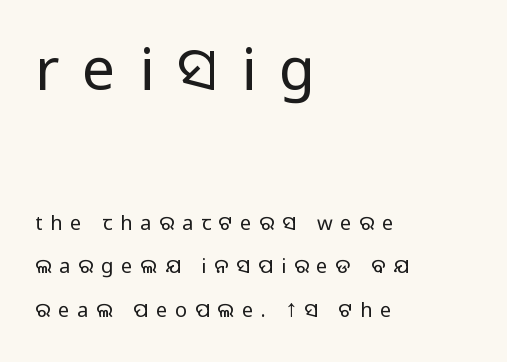
{"serif": "no", "italic": "no", "width": "normal", "stroke_contrast": "medium", "monospaced": "no", "underline": "no", "align": "left", "line_spacing": "loose", "line_spacing_ratio": 2.18, "letter_spacing": "wide", "letter_spacing_em": 0.39, "larger_block": "first", "size_ratio": 2.95, "glyph_px": 59}
